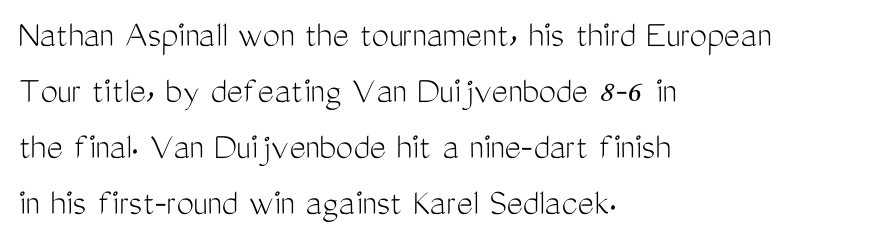
Varying glyph widths throughout — classic text-font behaviour. The rendering uses a moderate line-height, typical for paragraphs. Line starts are locked; line ends wander. Look at the tracking — it's just the regular setting, nothing added. Just letters on the line, the space beneath them empty.
